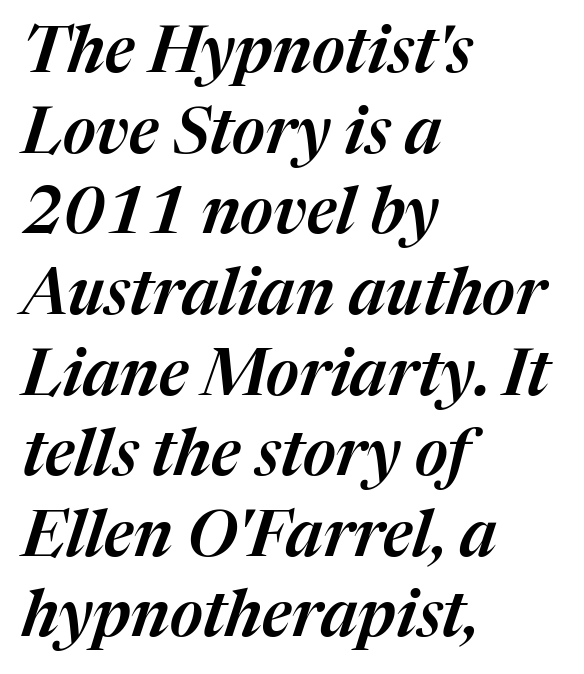
The image shows 64 px text type, italic (leaning right); set left-aligned, normal line spacing (1.26x), normal letter spacing, not underlined; medium stroke contrast and a medium x-height.
